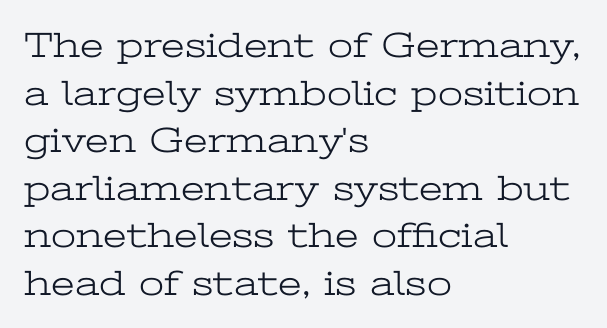
{"serif": "yes", "italic": "no", "bold": "no", "weight": "light", "width": "wide", "stroke_contrast": "low", "x_height": "medium", "monospaced": "no", "underline": "no", "align": "left", "line_spacing": "normal", "line_spacing_ratio": 1.32, "letter_spacing": "normal", "letter_spacing_em": 0.0, "glyph_px": 36}
